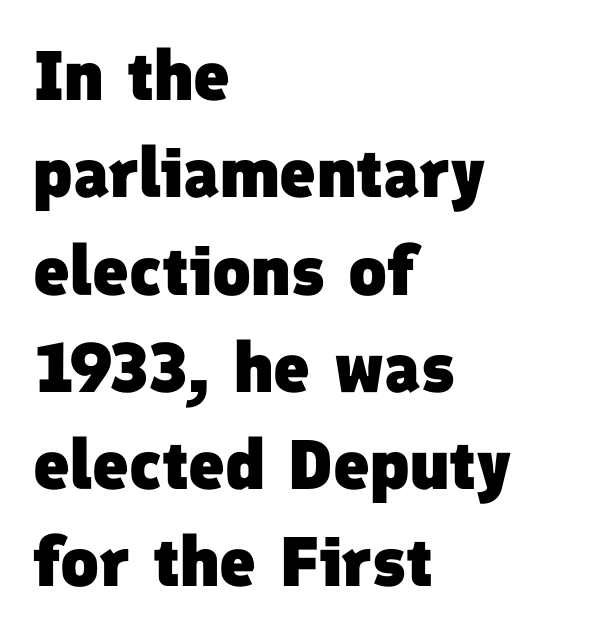
The image shows 70 px heavy sans-serif type; set left-aligned, normal line spacing (1.39x), normal letter spacing, not underlined; low stroke contrast and a medium x-height.
